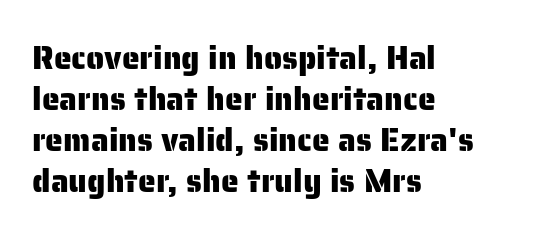
Q: Is the text italic (slanted)? A: No, it is upright.
Q: Is the typeface a serif or a sans-serif typeface? A: Sans-serif.
Q: Is the text underlined? A: No.
Q: How is the paragraph aligned? A: Left-aligned.
Q: Is the spacing between letters normal or unusually wide? A: Normal.
Q: Is the spacing between lines tight, normal or loose? A: Normal.
Q: Width (condensed, normal, or wide)? A: Normal.
Q: Stroke contrast? A: Low.
Q: x-height? A: Medium.
Q: Monospaced? A: No.
